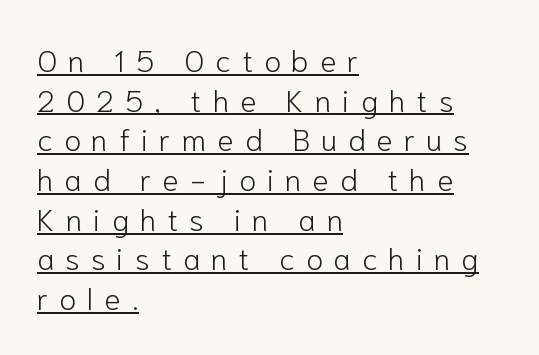
The image shows 31 px light sans-serif type, upright; set left-aligned, normal line spacing (1.28x), unusually wide letter spacing (+0.35 em), underlined; low stroke contrast and a medium x-height.
